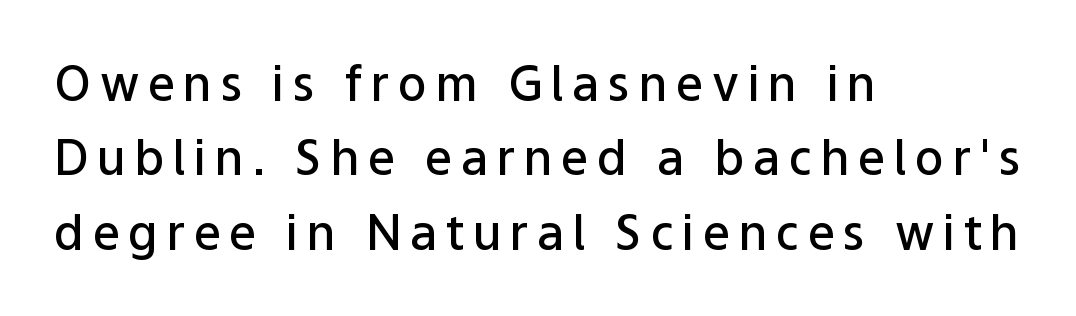
Q: Is the text bold? A: Semi-bold.
Q: Is the text italic (slanted)? A: No, it is upright.
Q: Is the typeface a serif or a sans-serif typeface? A: Sans-serif.
Q: Is the text underlined? A: No.
Q: How is the paragraph aligned? A: Left-aligned.
Q: Is the spacing between lines tight, normal or loose? A: Normal.
Q: Width (condensed, normal, or wide)? A: Normal.
Q: Stroke contrast? A: Low.
Q: x-height? A: Medium.
Q: Monospaced? A: No.
